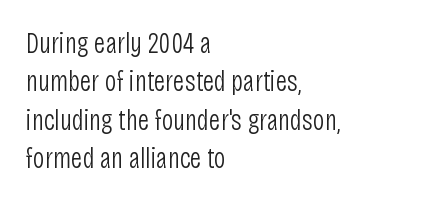
The image shows 29 px light, condensed sans-serif type, upright; set left-aligned, normal line spacing (1.32x), normal letter spacing, not underlined; low stroke contrast and a large x-height.
